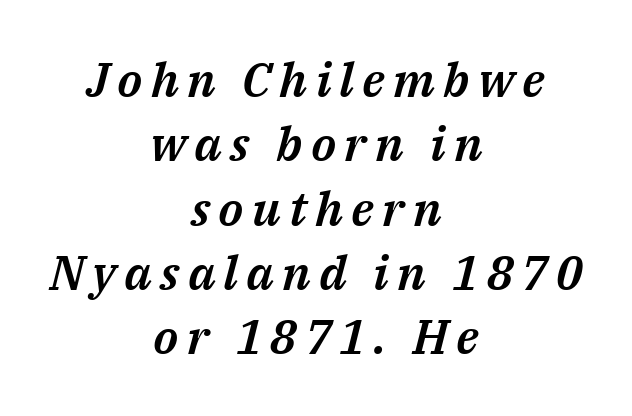
The rendering uses natural spacing where letterforms have individual widths. Notice how descenders clear the ascenders below comfortably — that's standard leading. The rag falls on both sides of this text block equally. Designer's note — italics engaged.
